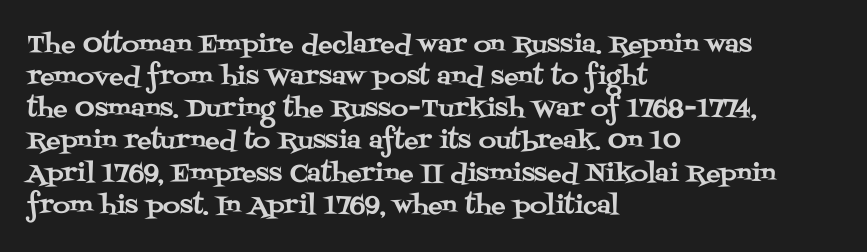
Q: Is the text italic (slanted)? A: No, it is upright.
Q: Is the text underlined? A: No.
Q: How is the paragraph aligned? A: Left-aligned.
Q: Is the spacing between letters normal or unusually wide? A: Normal.
Q: Is the spacing between lines tight, normal or loose? A: Normal.
